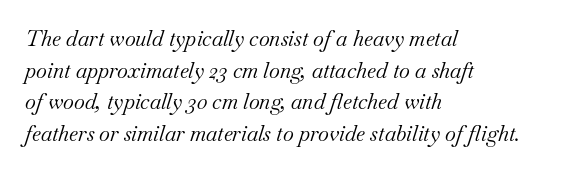
The face looks like a standard text weight, possibly lighter. Slanted lettering throughout. Layout note: lines flush left. This sample uses plain, unmodified letter spacing.
